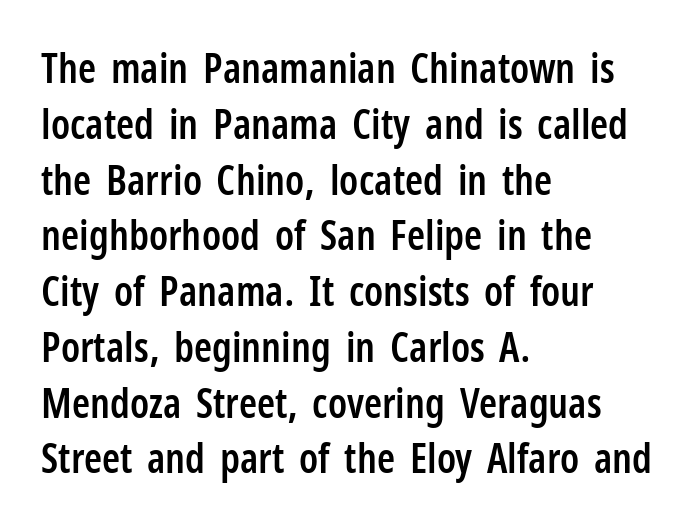
The rag falls on the right side of this text block. A fair bit of extra ink — the face is semibold, not bold. This is roman type, the default non-slanted kind. The face used here is proportionally spaced, like ordinary book or web type.
